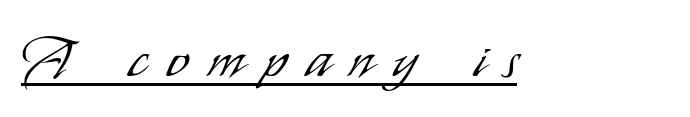
The rendering uses natural spacing where letterforms have individual widths. You could only call the tracking loose — the letters float apart. Stems here are at most as thick as an everyday book face. Does a line run under the words? Yes, clearly. The rendering shows plain stroke endings on the letterforms — a sans-serif design.
